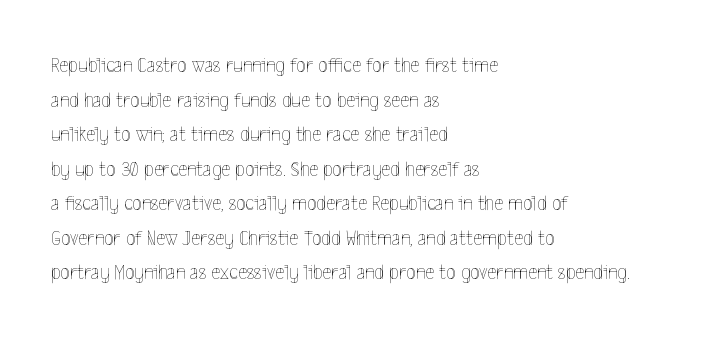
Which margin do the lines hug? The left one — the right edge is uneven. This is roman type, the default non-slanted kind. Summary of vertical rhythm: regular, with standard interline spacing. These glyphs show unthickened strokes, regular width or finer. The rendering keeps characters at their native spacing. The gap between lines stays unmarked.
